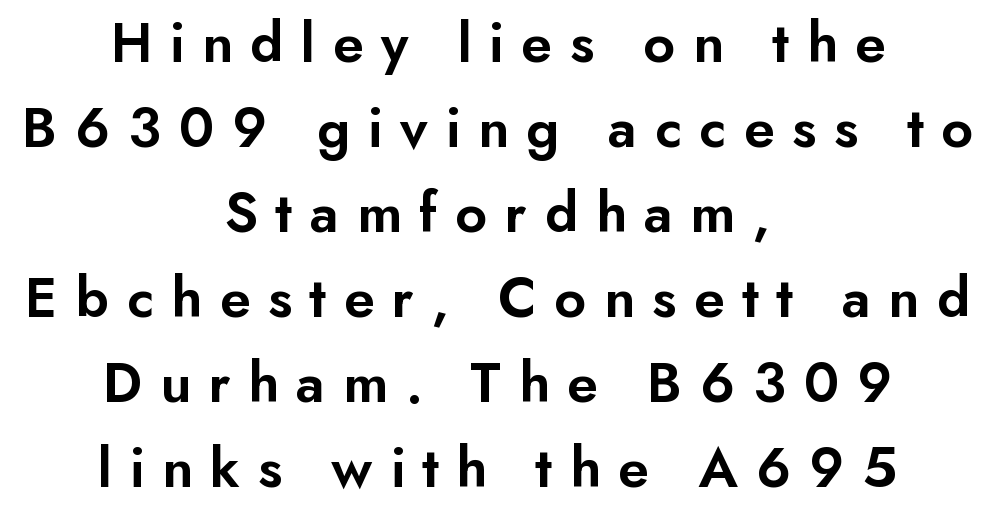
The image shows 59 px semibold sans-serif type, upright; set centered, normal line spacing (1.44x), unusually wide letter spacing (+0.29 em), not underlined; low stroke contrast and a small x-height.
